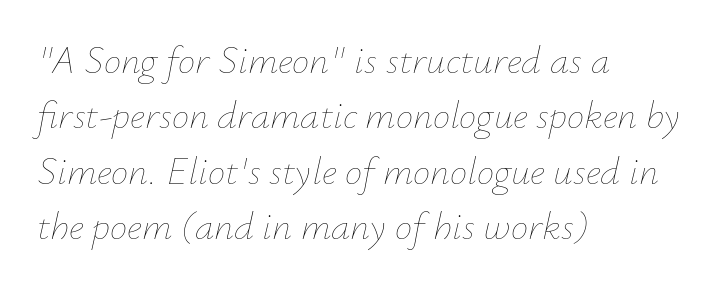
Q: Is the text bold? A: No.
Q: Is the text italic (slanted)? A: Yes, it leans right by about 12 degrees.
Q: Is the text underlined? A: No.
Q: How is the paragraph aligned? A: Left-aligned.
Q: Is the spacing between letters normal or unusually wide? A: Normal.
Q: Is the spacing between lines tight, normal or loose? A: Normal.
Q: Width (condensed, normal, or wide)? A: Normal.
Q: Stroke contrast? A: Low.
Q: x-height? A: Small.
Q: Monospaced? A: No.
